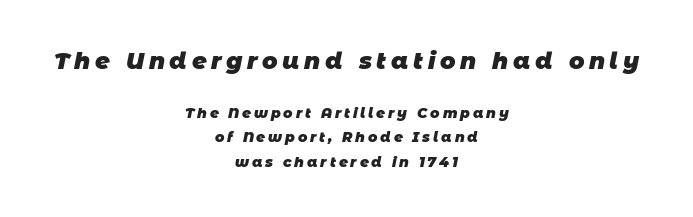
{"bold": "yes", "underline": "no", "align": "center", "line_spacing_ratio": 1.73, "letter_spacing": "wide", "letter_spacing_em": 0.2, "larger_block": "first", "size_ratio": 1.64, "glyph_px": 23}
